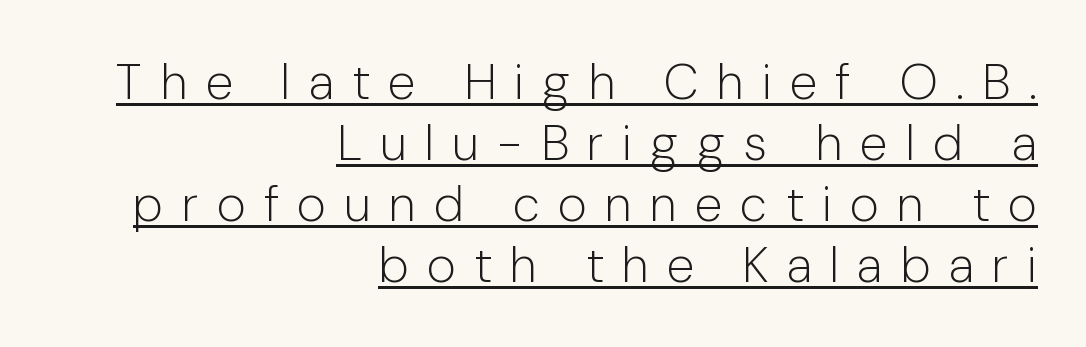
Q: Is the text bold? A: No.
Q: Is the text italic (slanted)? A: No, it is upright.
Q: Is the typeface a serif or a sans-serif typeface? A: Sans-serif.
Q: Is the text underlined? A: Yes.
Q: How is the paragraph aligned? A: Right-aligned.
Q: Is the spacing between letters normal or unusually wide? A: Unusually wide.
Q: Width (condensed, normal, or wide)? A: Normal.
Q: Stroke contrast? A: Low.
Q: x-height? A: Medium.
Q: Monospaced? A: No.
